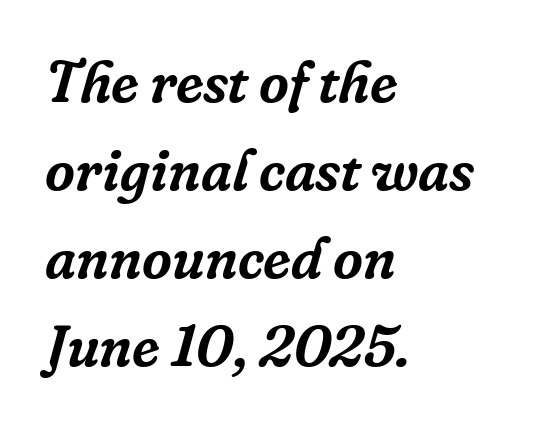
Horizontally, the lines are justified to the leading edge only. The whole block is typeset with a tilt. Observe the ordinary spacing: letters are neighbours, not strangers. A typesetter would call this proportional, since set widths differ per character. Does the leading feel generous? No, just average. You can tell from the footed stems that serif type was used.
